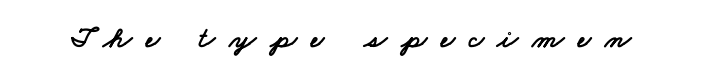
{"serif": "no", "width": "wide", "stroke_contrast": "low", "x_height": "small", "monospaced": "no", "underline": "no", "letter_spacing": "wide", "letter_spacing_em": 0.46, "glyph_px": 30}
